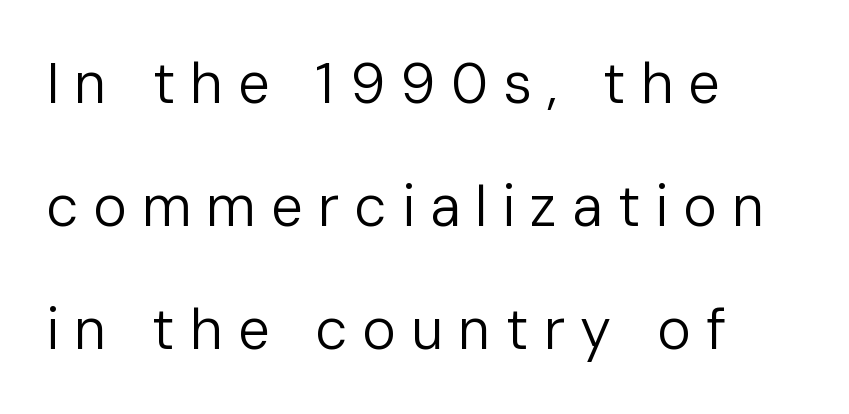
Q: Is the text bold? A: No.
Q: Is the text italic (slanted)? A: No, it is upright.
Q: Is the typeface a serif or a sans-serif typeface? A: Sans-serif.
Q: Is the text underlined? A: No.
Q: How is the paragraph aligned? A: Left-aligned.
Q: Is the spacing between letters normal or unusually wide? A: Unusually wide.
Q: Is the spacing between lines tight, normal or loose? A: Loose.
Q: Width (condensed, normal, or wide)? A: Normal.
Q: Stroke contrast? A: Low.
Q: x-height? A: Medium.
Q: Monospaced? A: No.
